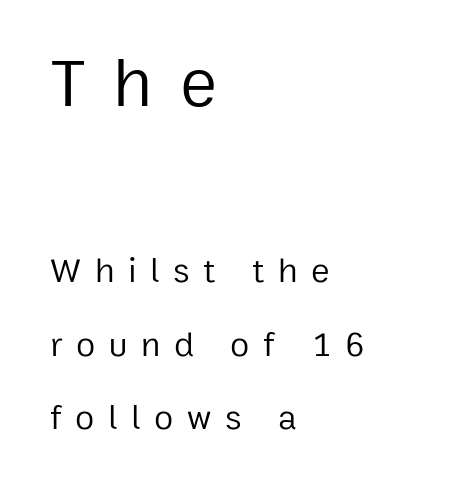
Q: Is the text bold? A: No.
Q: Is the text italic (slanted)? A: No, it is upright.
Q: Is the typeface a serif or a sans-serif typeface? A: Sans-serif.
Q: Is the text underlined? A: No.
Q: How is the paragraph aligned? A: Left-aligned.
Q: Is the spacing between letters normal or unusually wide? A: Unusually wide.
Q: Is the spacing between lines tight, normal or loose? A: Loose.
Q: Which block of text is set in a larger size, the first (top) or the second (bottom)? A: The first (top) one.
Q: Width (condensed, normal, or wide)? A: Normal.
Q: Stroke contrast? A: Low.
Q: x-height? A: Medium.
Q: Monospaced? A: No.
